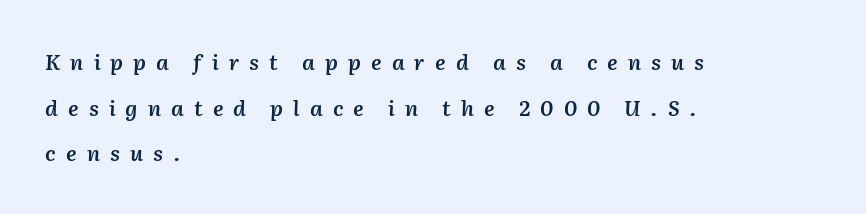
The image shows 21 px text type, italic (leaning right); set left-aligned, loose line spacing (2.17x), unusually wide letter spacing (+0.48 em), not underlined.
